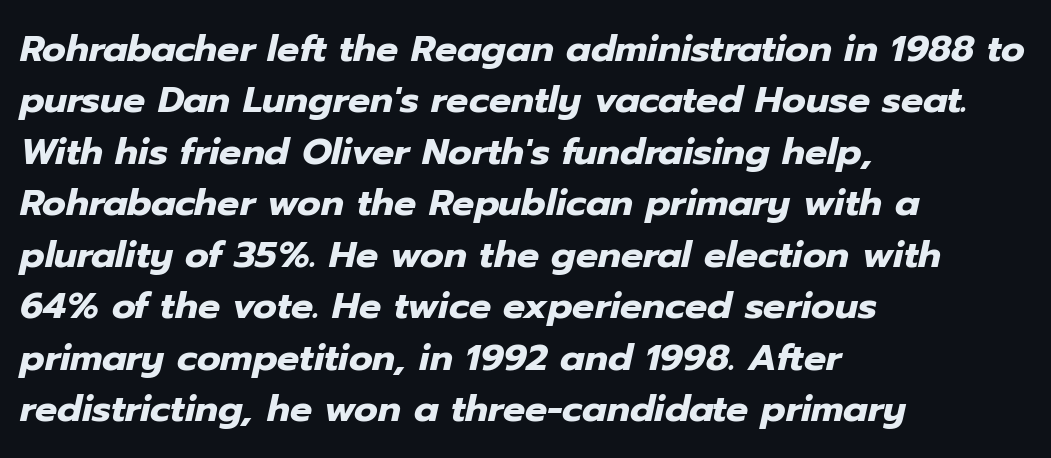
{"italic": "yes", "lean": "right", "slant_degrees": 12, "bold": "yes", "weight": "heavy", "width": "normal", "stroke_contrast": "low", "x_height": "medium", "monospaced": "no", "underline": "no", "align": "left", "line_spacing": "normal", "line_spacing_ratio": 1.39, "letter_spacing": "normal", "letter_spacing_em": 0.0, "glyph_px": 37}
